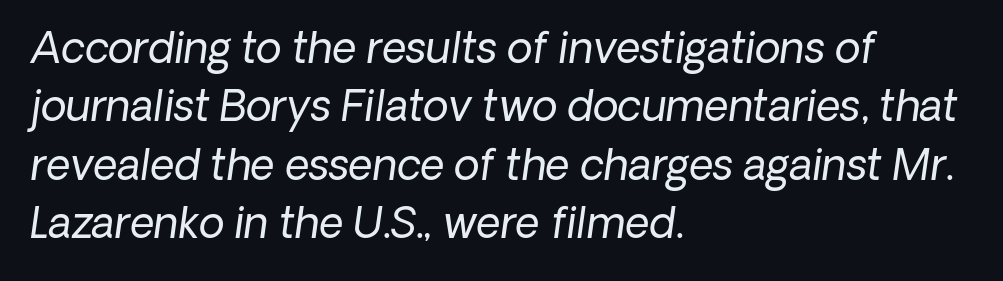
Q: Is the text bold? A: No.
Q: Is the text italic (slanted)? A: Yes, it leans right by about 8 degrees.
Q: Is the text underlined? A: No.
Q: How is the paragraph aligned? A: Left-aligned.
Q: Is the spacing between letters normal or unusually wide? A: Normal.
Q: Is the spacing between lines tight, normal or loose? A: Normal.
Q: Width (condensed, normal, or wide)? A: Normal.
Q: Stroke contrast? A: Low.
Q: x-height? A: Medium.
Q: Monospaced? A: No.
